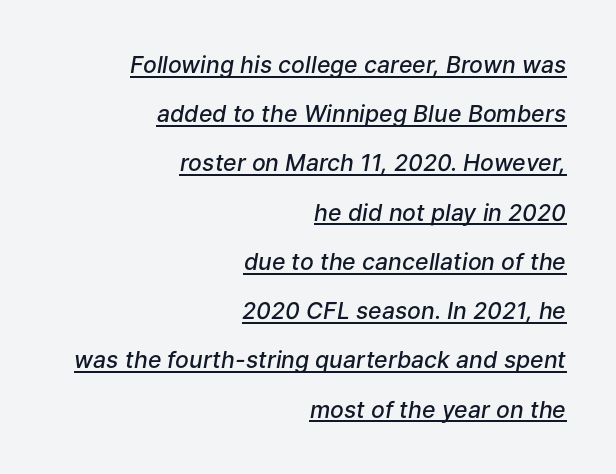
Its strokes are somewhat broadened, the hallmark of semibold type. No extra tracking has been applied to these lines. Right-aligned paragraph, ragged on the left. Is there much room between lines? Yes — plenty of vertical air separates them. This is oblique type, the kind used for emphasis or titles. This sample carries an underscore along the baseline area.
